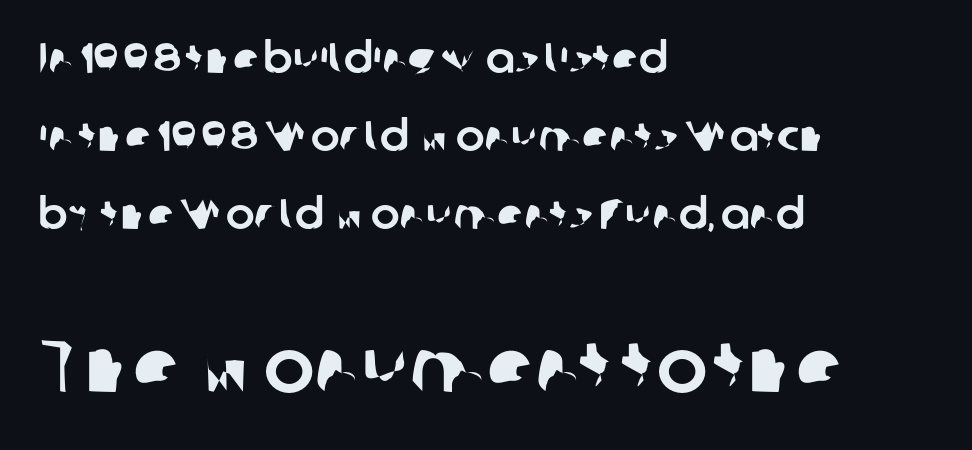
{"serif": "no", "width": "normal", "stroke_contrast": "low", "x_height": "medium", "monospaced": "no", "underline": "no", "align": "left", "line_spacing_ratio": 1.81, "letter_spacing": "normal", "letter_spacing_em": 0.0, "larger_block": "second", "size_ratio": 1.77, "glyph_px": 76}
